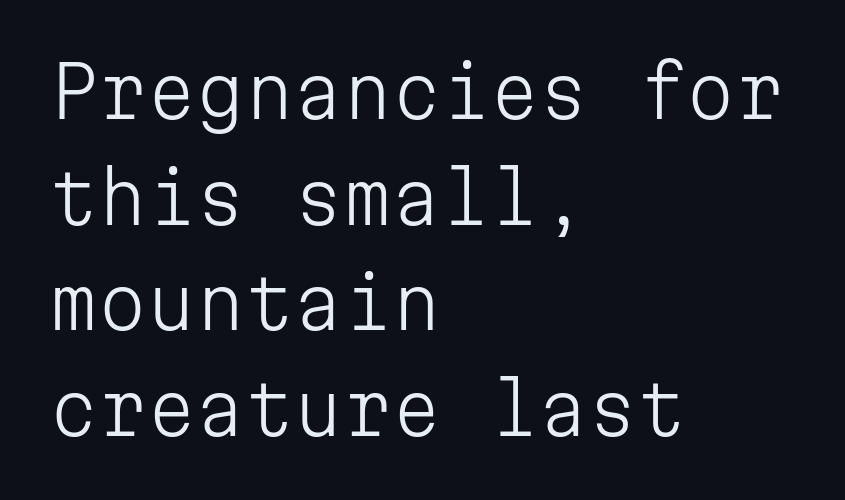
{"serif": "no", "italic": "no", "bold": "no", "weight": "light", "width": "normal", "stroke_contrast": "low", "x_height": "medium", "monospaced": "yes", "underline": "no", "align": "left", "line_spacing": "normal", "line_spacing_ratio": 1.51, "letter_spacing": "normal", "letter_spacing_em": 0.0, "glyph_px": 70}
